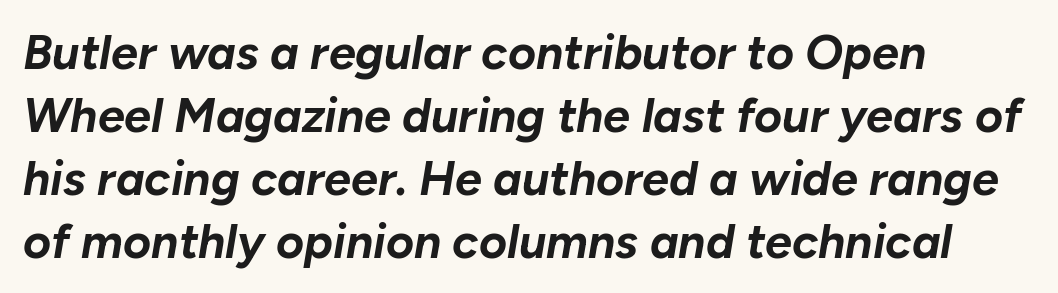
Anything drawn beneath the words? Only blank space. Do the characters align in a grid? No, the font is proportional. Every letter is thick-stroked: bold, no question. Compared with ordinary roman type, these characters are visibly tilted. Honestly, the row spacing looks completely unremarkable.
